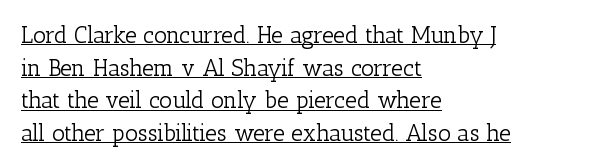
{"italic": "no", "bold": "no", "underline": "yes", "align": "left", "line_spacing": "normal", "line_spacing_ratio": 1.42, "letter_spacing": "normal", "letter_spacing_em": 0.0, "glyph_px": 23}
